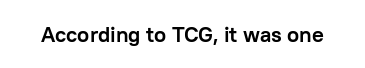
Short note: letters normally spaced. Words float on clear page, feet unadorned. The letters stand upright; this is a roman face. Heavy, bold letterforms.
